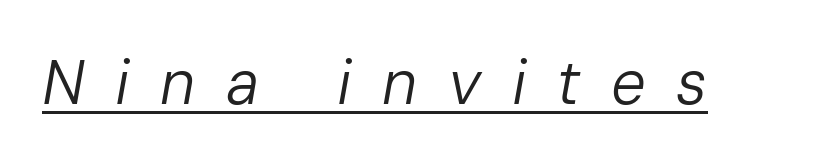
{"italic": "yes", "lean": "right", "slant_degrees": 10, "bold": "no", "weight": "regular", "width": "normal", "stroke_contrast": "low", "x_height": "medium", "monospaced": "no", "underline": "yes", "letter_spacing": "wide", "letter_spacing_em": 0.49, "glyph_px": 62}
